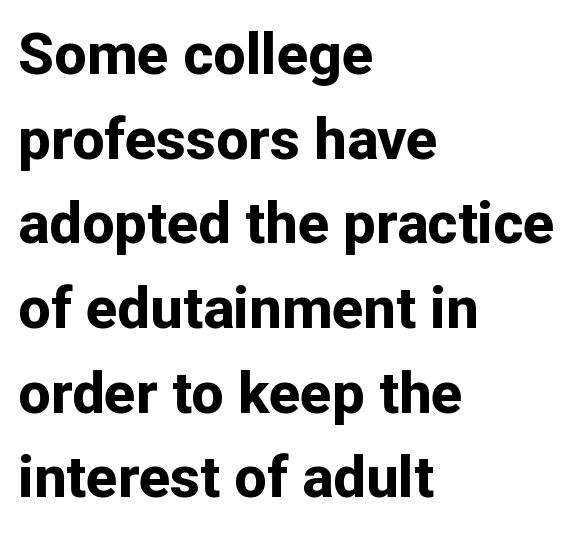
{"serif": "no", "italic": "no", "bold": "yes", "weight": "bold", "width": "normal", "stroke_contrast": "low", "x_height": "medium", "monospaced": "no", "underline": "no", "align": "left", "line_spacing": "normal", "line_spacing_ratio": 1.46, "letter_spacing": "normal", "letter_spacing_em": 0.0, "glyph_px": 58}
